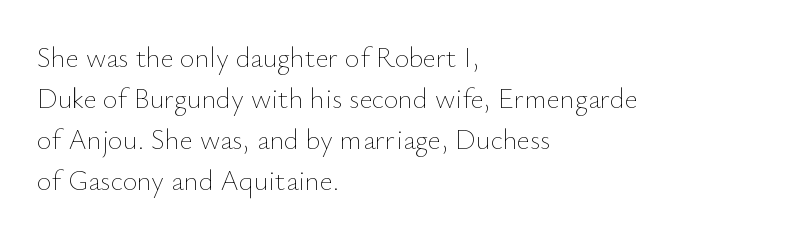
{"italic": "no", "bold": "no", "weight": "thin", "width": "normal", "stroke_contrast": "low", "x_height": "small", "monospaced": "no", "underline": "no", "align": "left", "line_spacing": "normal", "line_spacing_ratio": 1.47, "letter_spacing": "normal", "letter_spacing_em": 0.0, "glyph_px": 28}
